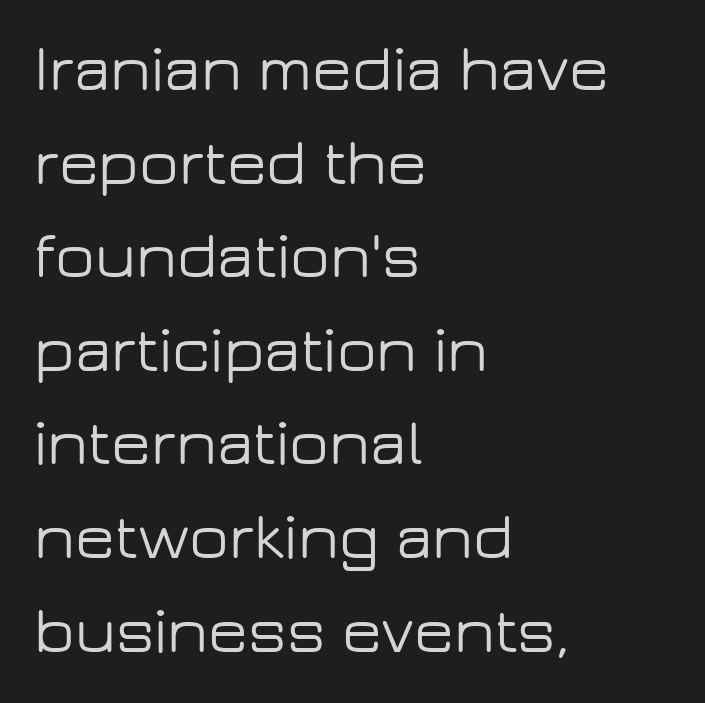
The image shows 65 px wide sans-serif type, upright; set left-aligned, normal line spacing (1.44x), normal letter spacing, not underlined; low stroke contrast and a medium x-height.
